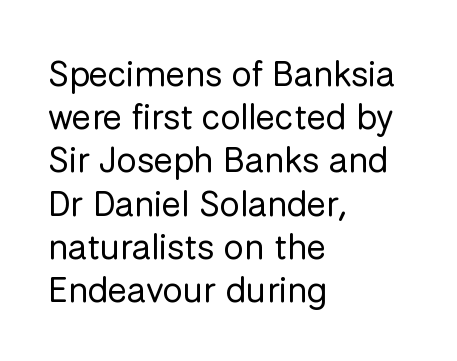
The image shows 36 px regular-weight sans-serif type, upright; set left-aligned, line spacing 1.2x, normal letter spacing, not underlined; low stroke contrast and a medium x-height.
